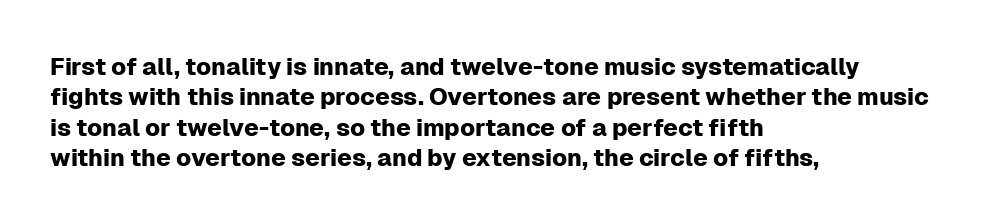
The image shows 24 px text type, upright; set left-aligned, normal line spacing (1.27x), normal letter spacing, not underlined.
